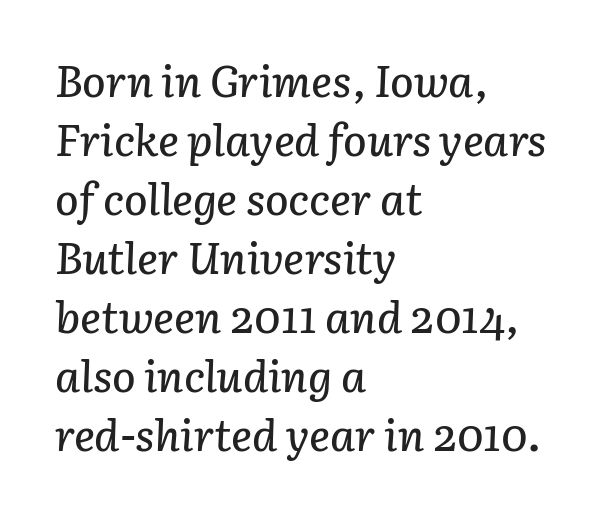
{"italic": "yes", "lean": "right", "slant_degrees": 3, "width": "normal", "stroke_contrast": "low", "x_height": "medium", "monospaced": "no", "underline": "no", "align": "left", "line_spacing": "normal", "line_spacing_ratio": 1.34, "letter_spacing": "normal", "letter_spacing_em": 0.0, "glyph_px": 44}
